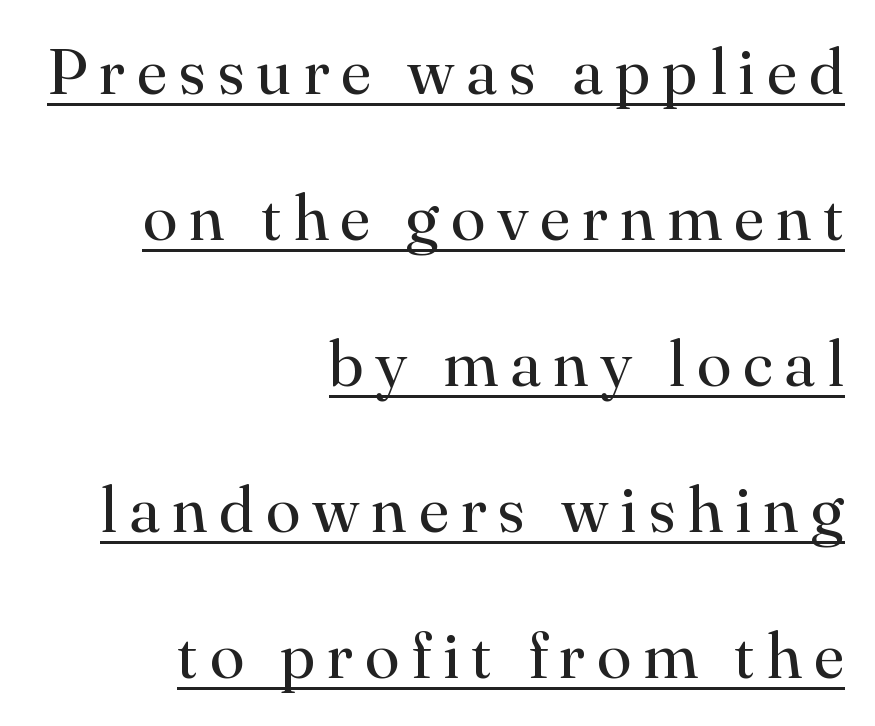
The image shows 64 px regular-weight serif type, upright; set right-aligned, loose line spacing (2.28x), underlined; high stroke contrast and a small x-height.
